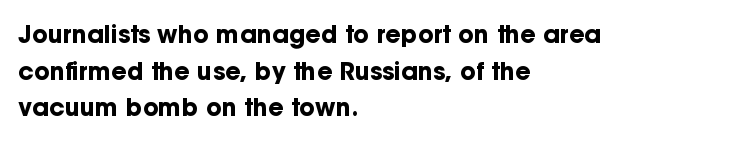
The image shows 24 px bold type, upright; set left-aligned, normal line spacing (1.53x), normal letter spacing, not underlined.
